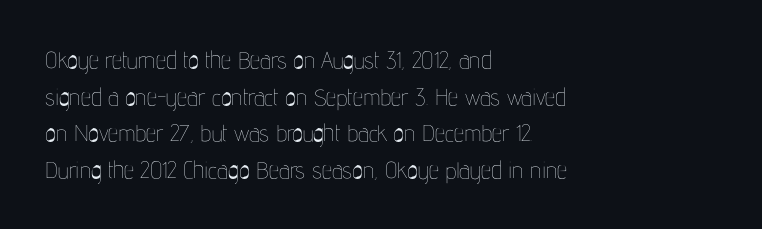
Q: Is the text bold? A: No.
Q: Is the text italic (slanted)? A: No, it is upright.
Q: Is the text underlined? A: No.
Q: How is the paragraph aligned? A: Left-aligned.
Q: Is the spacing between letters normal or unusually wide? A: Normal.
Q: Is the spacing between lines tight, normal or loose? A: Normal.
